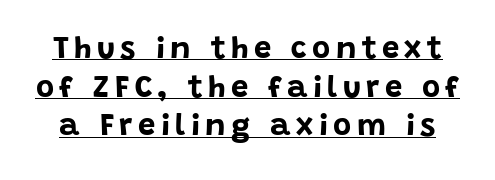
These words are printed bold, with thick strokes throughout. A typesetter would call this proportional, since set widths differ per character. Italic? Not at all — the glyphs are vertical. Stroke terminals: plain, sans-serif. The glyphs are accompanied by a horizontal stroke just below them.
